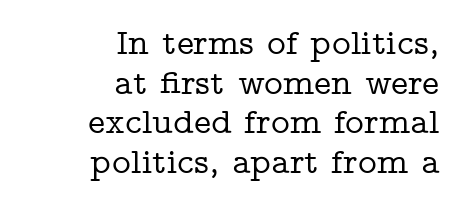
This is the regular roman posture of the typeface. Descenders are the only things crossing below the line. Do the characters align in a grid? No, the font is proportional. Check where the strokes stop: tiny serifs finish them off. Every row of glyphs terminates at an identical x-position on the right. Spacing between characters is what you'd get straight out of the box.
